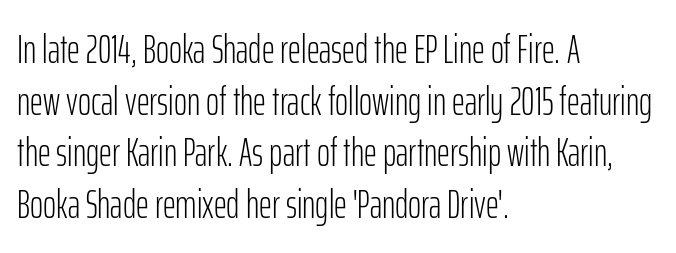
The image shows 40 px light, condensed sans-serif type, upright; set left-aligned, normal line spacing (1.29x), normal letter spacing, not underlined; low stroke contrast and a medium x-height.
